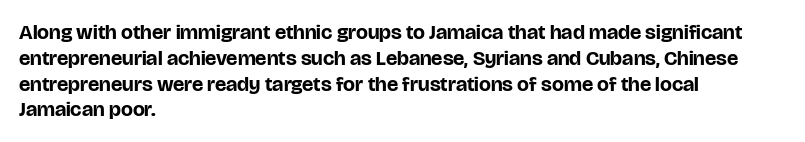
{"italic": "no", "bold": "yes", "underline": "no", "align": "left", "line_spacing_ratio": 1.23, "letter_spacing": "normal", "letter_spacing_em": 0.0, "glyph_px": 21}
